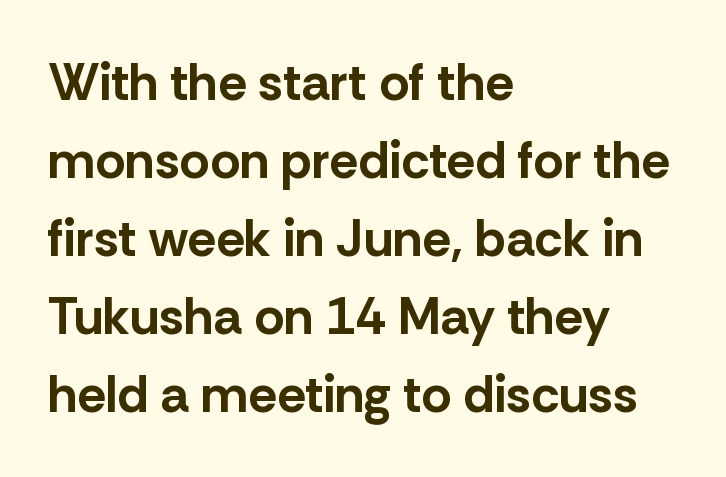
The image shows 52 px bold sans-serif type, upright; set left-aligned, normal line spacing (1.5x), normal letter spacing, not underlined; low stroke contrast and a medium x-height.
